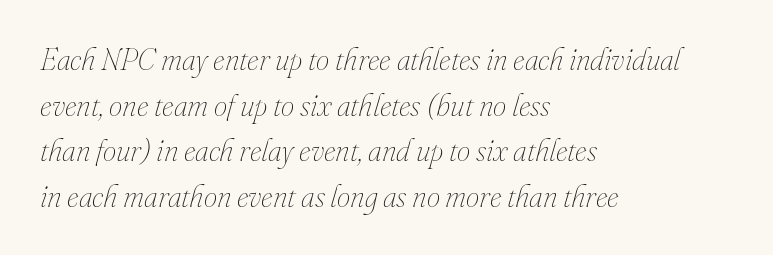
{"italic": "yes", "lean": "right", "slant_degrees": 16, "bold": "no", "weight": "thin", "width": "normal", "stroke_contrast": "medium", "x_height": "small", "monospaced": "no", "underline": "no", "align": "left", "line_spacing": "normal", "line_spacing_ratio": 1.52, "letter_spacing": "normal", "letter_spacing_em": 0.0, "glyph_px": 30}
